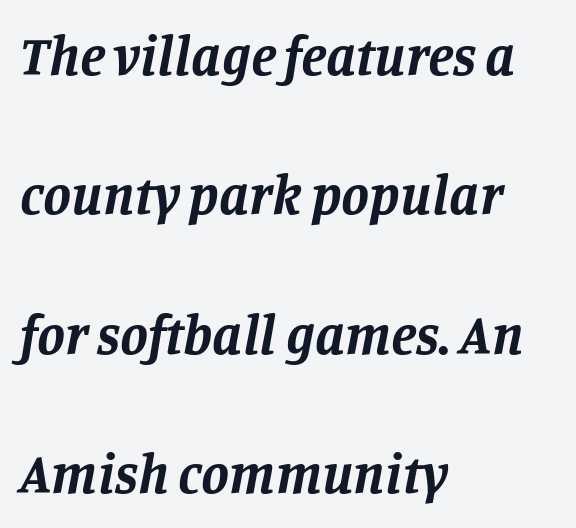
The image shows 56 px bold serif type, italic (leaning right); set left-aligned, loose line spacing (2.49x), normal letter spacing, not underlined; low stroke contrast and a large x-height.
